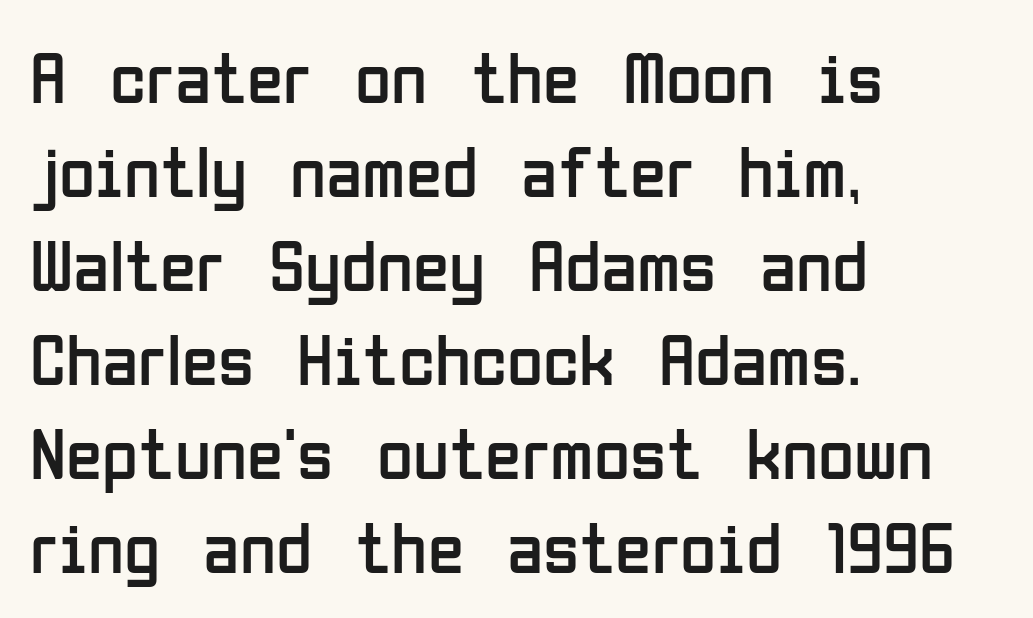
The text block is weighted toward the left margin, trailing off unevenly rightward. This sample uses an upright cut, with every glyph sitting square on the baseline. The strokes are not fattened; the text isn't bold. Underlining? Definitely not there.
